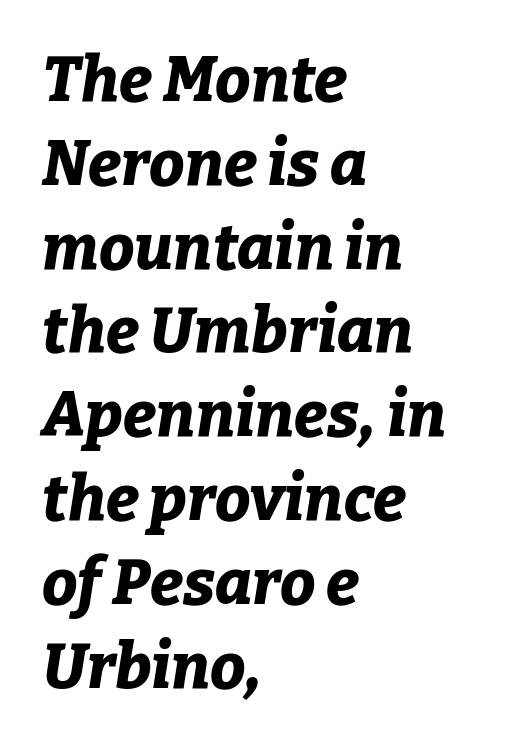
Each word holds together tightly as a unit, with standard inter-letter gaps. On the weight axis this lands at bold, roughly 700. Has an underline been added? It has not. The face used here has a pronounced slope to its letters. All the whitespace from short lines collects on the right. Is this a fixed-width face? No — the glyphs have proportional, varying widths.
